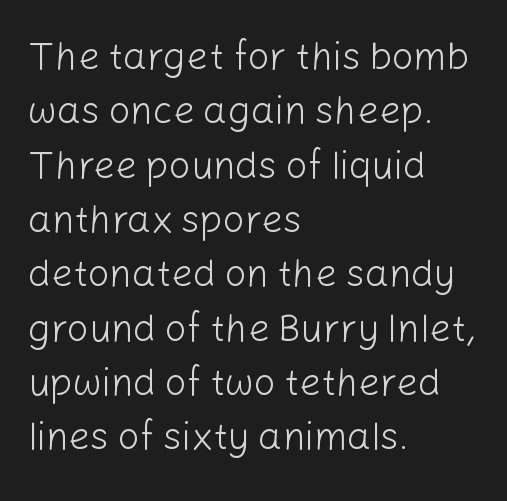
{"serif": "no", "italic": "no", "bold": "no", "weight": "light", "width": "normal", "stroke_contrast": "low", "x_height": "medium", "monospaced": "no", "underline": "no", "align": "left", "line_spacing": "normal", "line_spacing_ratio": 1.43, "letter_spacing": "normal", "letter_spacing_em": 0.0, "glyph_px": 38}
